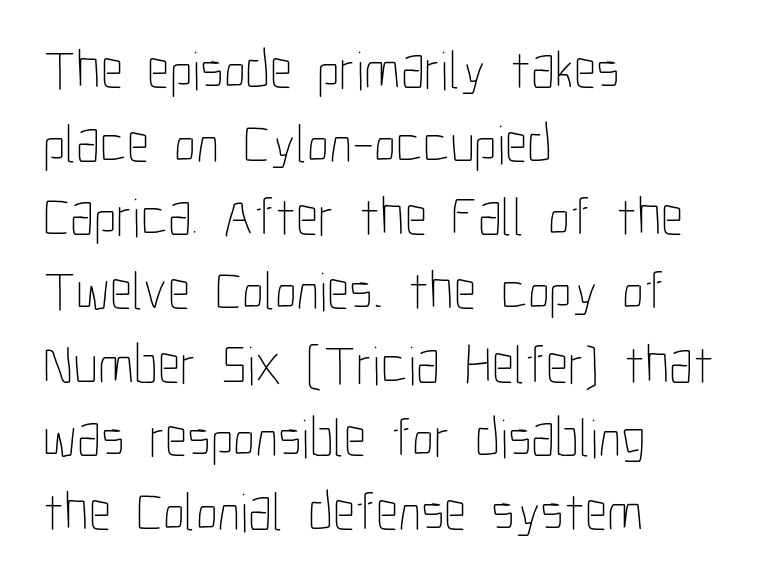
Q: Is the text bold? A: No.
Q: Is the text italic (slanted)? A: No, it is upright.
Q: Is the text underlined? A: No.
Q: How is the paragraph aligned? A: Left-aligned.
Q: Is the spacing between letters normal or unusually wide? A: Normal.
Q: Is the spacing between lines tight, normal or loose? A: Normal.
Q: Width (condensed, normal, or wide)? A: Condensed.
Q: Stroke contrast? A: Low.
Q: x-height? A: Medium.
Q: Monospaced? A: No.
